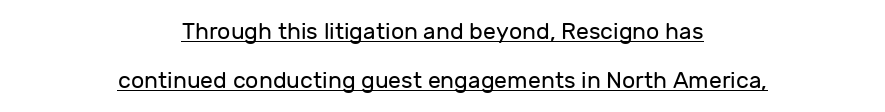
Posture: vertical. Caption: multi-line text, centered on the measure. Emphasis is given by a line drawn under the lettering. These lines keep a tight, regular rhythm from letter to letter. The cut favours lightness, reaching ordinary text weight at its darkest. The passage shown stacks its lines with a broad gap.
